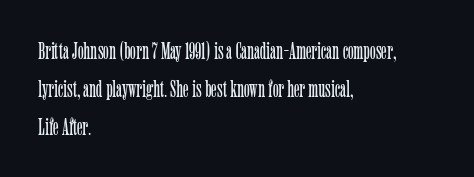
The image shows 24 px text type, upright; set left-aligned, normal line spacing (1.59x), normal letter spacing, not underlined.
